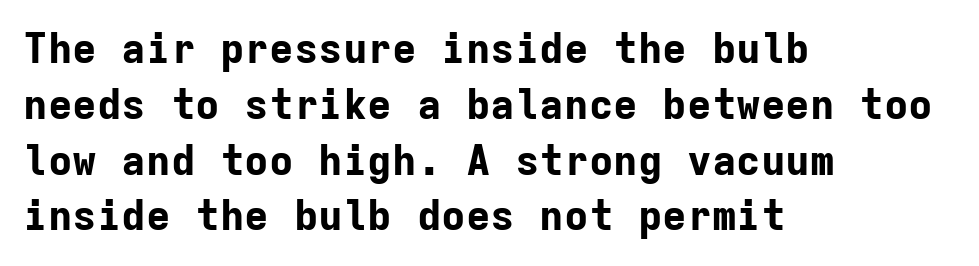
{"serif": "no", "italic": "no", "bold": "yes", "weight": "bold", "width": "normal", "stroke_contrast": "low", "x_height": "medium", "monospaced": "yes", "underline": "no", "align": "left", "line_spacing": "normal", "line_spacing_ratio": 1.36, "letter_spacing": "normal", "letter_spacing_em": 0.0, "glyph_px": 41}
